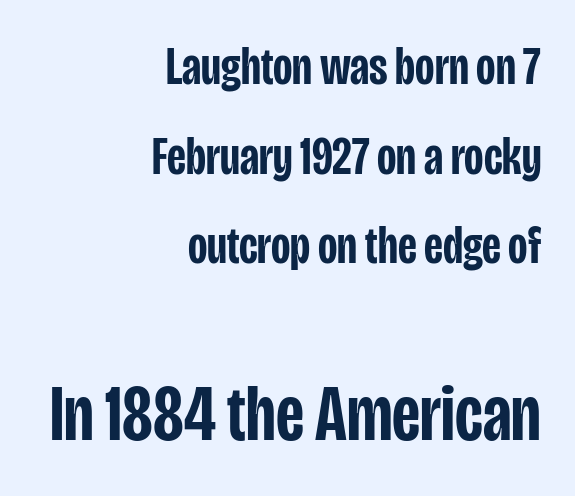
{"serif": "no", "italic": "no", "bold": "semi", "weight": "semibold", "width": "condensed", "stroke_contrast": "low", "x_height": "large", "monospaced": "no", "underline": "no", "align": "right", "line_spacing": "normal", "line_spacing_ratio": 1.69, "letter_spacing": "normal", "letter_spacing_em": 0.0, "larger_block": "second", "size_ratio": 1.49, "glyph_px": 79}
